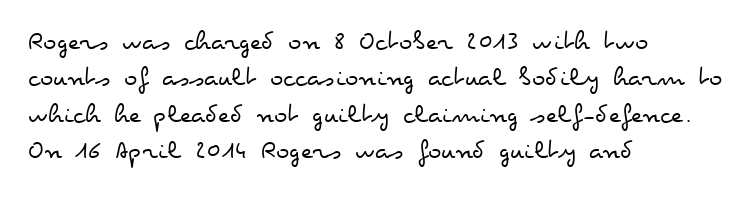
The image shows 28 px regular-weight, wide type, upright; set left-aligned, normal line spacing (1.3x), normal letter spacing, not underlined; low stroke contrast and a small x-height.
